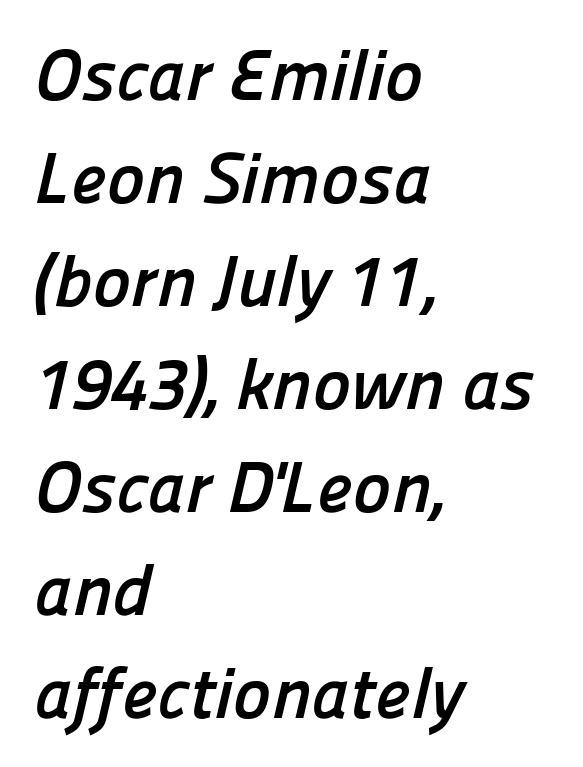
The image shows 72 px semibold sans-serif type; set left-aligned, normal line spacing (1.43x), normal letter spacing, not underlined; low stroke contrast and a medium x-height.
